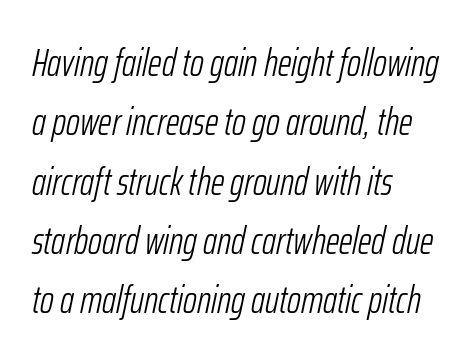
{"italic": "yes", "lean": "right", "slant_degrees": 12, "bold": "no", "weight": "light", "width": "condensed", "stroke_contrast": "low", "x_height": "medium", "monospaced": "no", "underline": "no", "align": "left", "line_spacing": "normal", "line_spacing_ratio": 1.56, "letter_spacing": "normal", "letter_spacing_em": 0.0, "glyph_px": 38}
